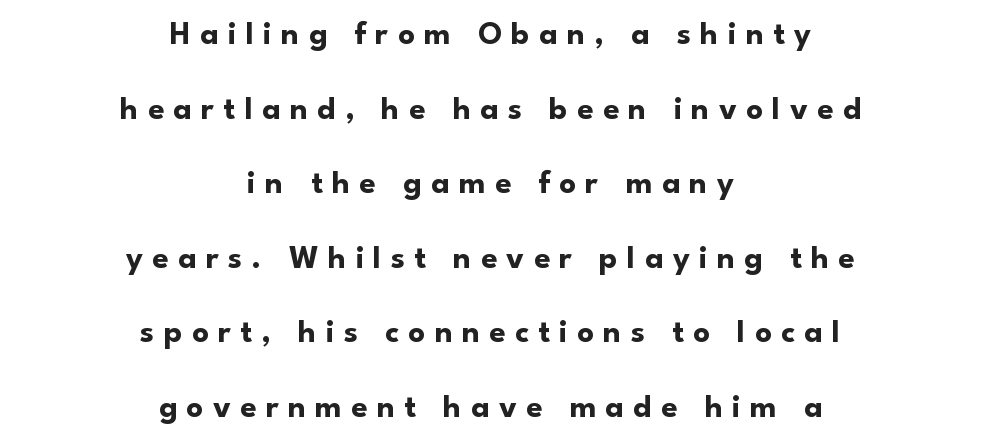
The image shows 33 px bold sans-serif type, upright; set centered, loose line spacing (2.26x), unusually wide letter spacing (+0.28 em), not underlined; low stroke contrast and a small x-height.
